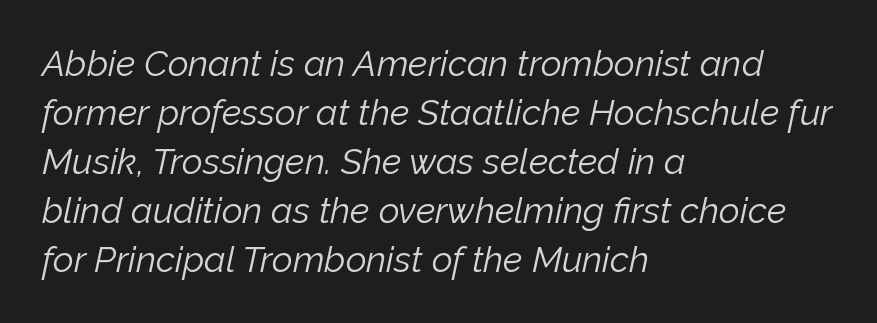
{"italic": "yes", "lean": "right", "slant_degrees": 12, "bold": "no", "weight": "light", "width": "normal", "stroke_contrast": "low", "x_height": "medium", "monospaced": "no", "underline": "no", "align": "left", "line_spacing": "normal", "line_spacing_ratio": 1.36, "letter_spacing": "normal", "letter_spacing_em": 0.0, "glyph_px": 36}
